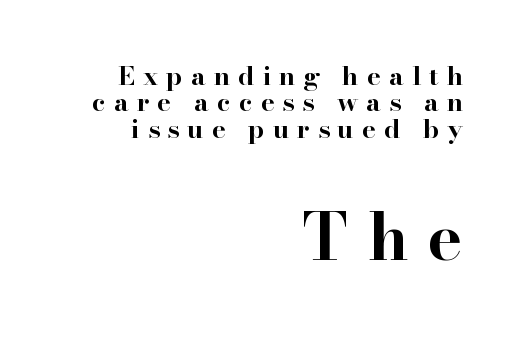
{"serif": "yes", "italic": "no", "bold": "yes", "weight": "bold", "width": "wide", "stroke_contrast": "high", "x_height": "small", "monospaced": "no", "underline": "no", "align": "right", "line_spacing": "tight", "line_spacing_ratio": 1.01, "letter_spacing": "wide", "letter_spacing_em": 0.31, "larger_block": "second", "size_ratio": 2.5, "glyph_px": 65}
